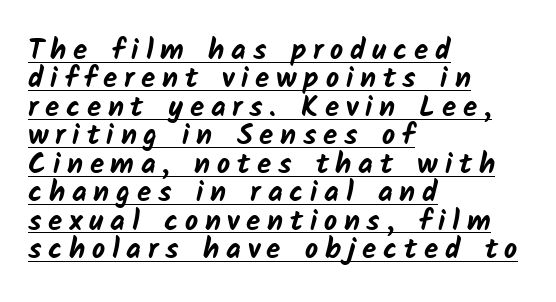
Q: Is the text bold? A: Yes.
Q: Is the typeface a serif or a sans-serif typeface? A: Sans-serif.
Q: Is the text underlined? A: Yes.
Q: How is the paragraph aligned? A: Left-aligned.
Q: Is the spacing between letters normal or unusually wide? A: Unusually wide.
Q: Is the spacing between lines tight, normal or loose? A: Tight.
Q: Width (condensed, normal, or wide)? A: Normal.
Q: Stroke contrast? A: Low.
Q: x-height? A: Medium.
Q: Monospaced? A: No.
